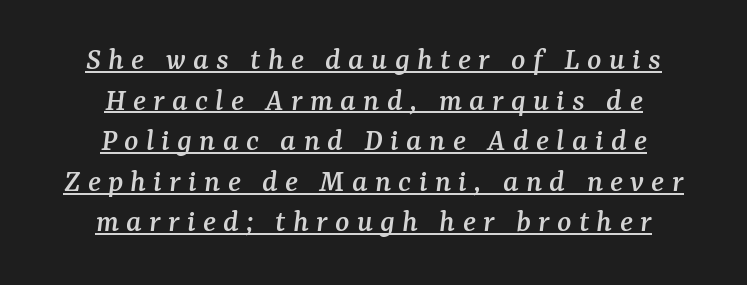
{"serif": "yes", "italic": "yes", "lean": "right", "slant_degrees": 7, "width": "normal", "stroke_contrast": "medium", "x_height": "medium", "monospaced": "no", "underline": "yes", "align": "center", "line_spacing_ratio": 1.23, "letter_spacing": "wide", "letter_spacing_em": 0.22, "glyph_px": 33}
